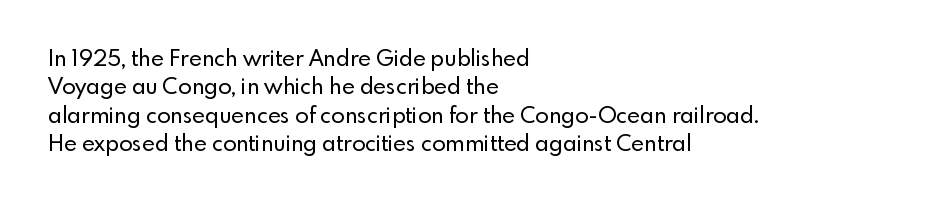
{"italic": "no", "underline": "no", "align": "left", "line_spacing": "normal", "line_spacing_ratio": 1.29, "letter_spacing": "normal", "letter_spacing_em": 0.0, "glyph_px": 22}
